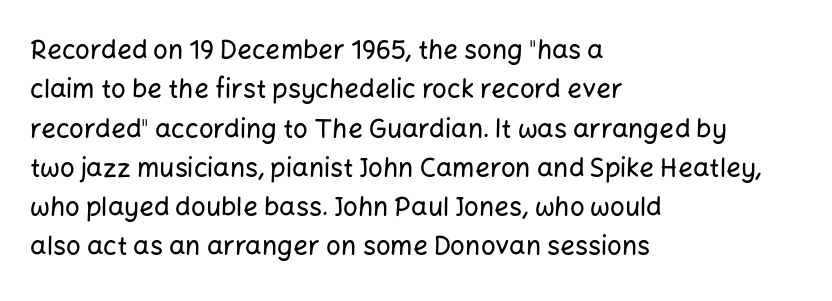
Q: Is the text italic (slanted)? A: No, it is upright.
Q: Is the text underlined? A: No.
Q: How is the paragraph aligned? A: Left-aligned.
Q: Is the spacing between letters normal or unusually wide? A: Normal.
Q: Is the spacing between lines tight, normal or loose? A: Normal.
